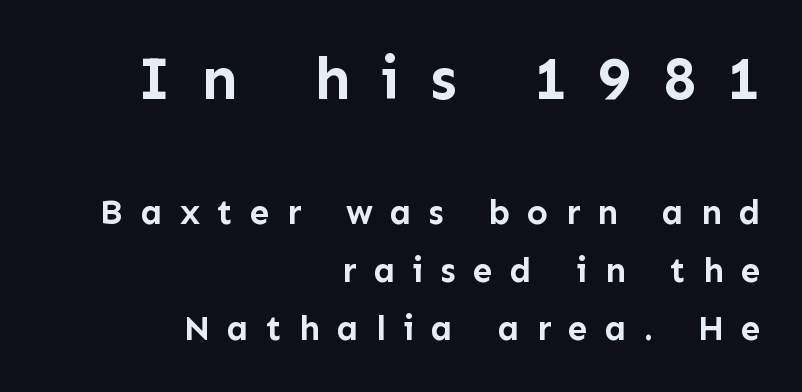
All the whitespace from short lines collects on the left. The letters are spread apart with noticeably loose tracking. Proportional: the letters do not fall into vertical columns. Normally led — the rows are evenly, conventionally spaced. A sans-serif font was chosen for this passage. Rule under the text: the space is simply empty.
